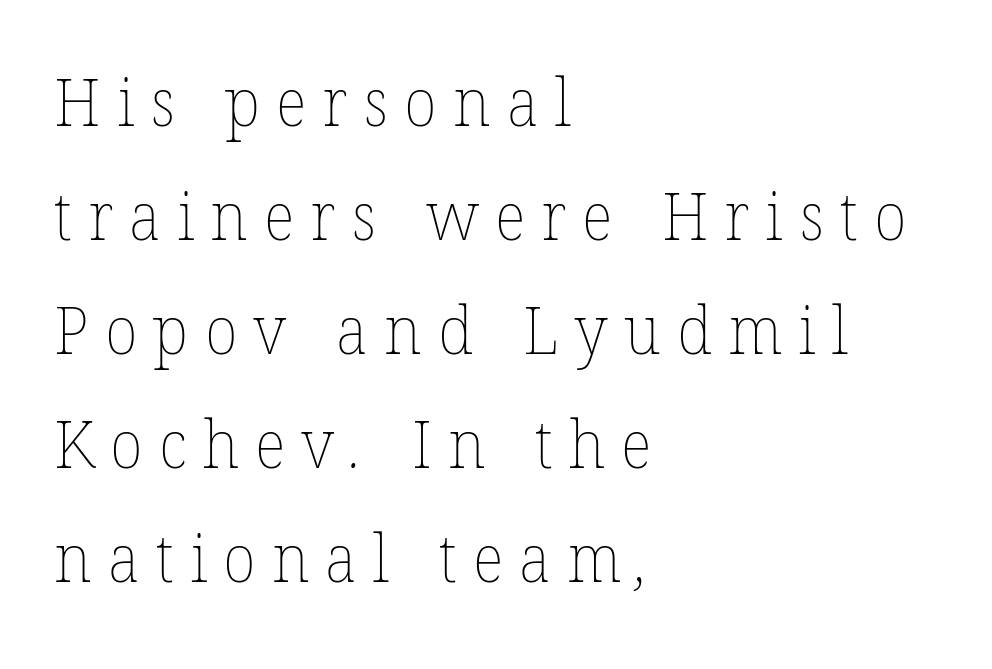
Q: Is the text bold? A: No.
Q: Is the text underlined? A: No.
Q: How is the paragraph aligned? A: Left-aligned.
Q: Is the spacing between letters normal or unusually wide? A: Unusually wide.
Q: Is the spacing between lines tight, normal or loose? A: Normal.
Q: Width (condensed, normal, or wide)? A: Normal.
Q: Stroke contrast? A: Low.
Q: x-height? A: Medium.
Q: Monospaced? A: No.
